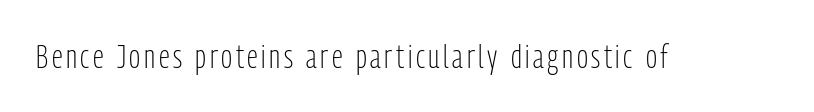
{"serif": "no", "italic": "no", "bold": "no", "weight": "light", "width": "condensed", "stroke_contrast": "low", "x_height": "medium", "monospaced": "no", "underline": "no", "glyph_px": 33}
